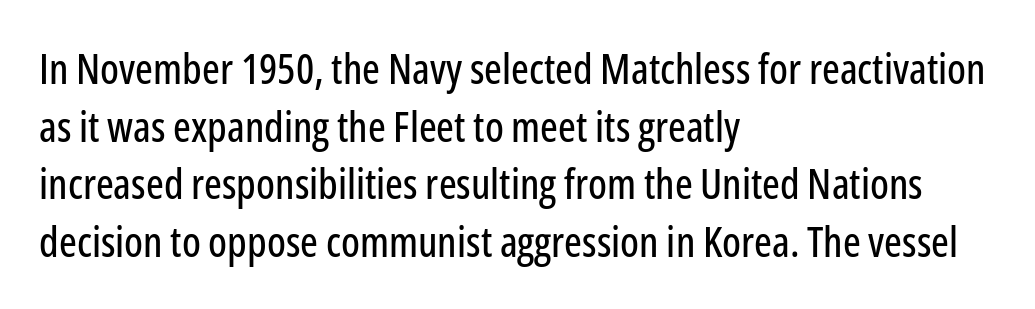
{"serif": "no", "italic": "no", "width": "condensed", "stroke_contrast": "low", "x_height": "medium", "monospaced": "no", "underline": "no", "align": "left", "line_spacing": "normal", "line_spacing_ratio": 1.37, "letter_spacing": "normal", "letter_spacing_em": 0.0, "glyph_px": 42}
